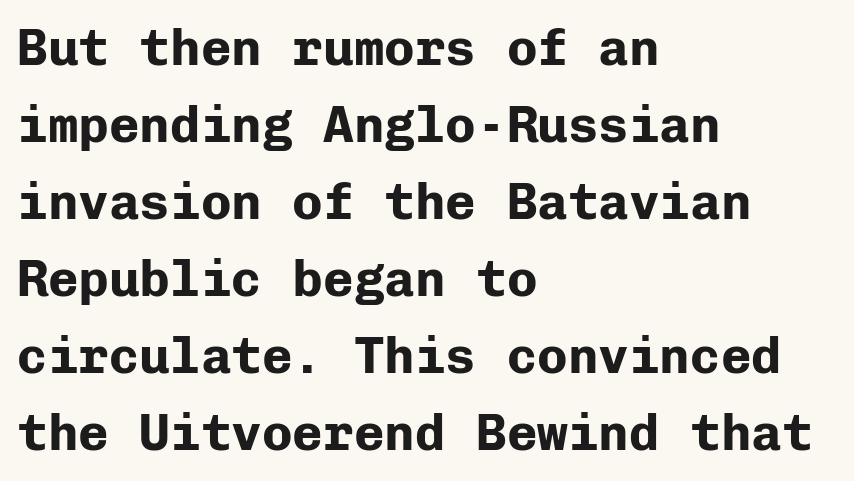
The image shows 51 px bold sans-serif type, upright, monospaced; set left-aligned, normal line spacing (1.51x), normal letter spacing, not underlined; low stroke contrast and a medium x-height.
